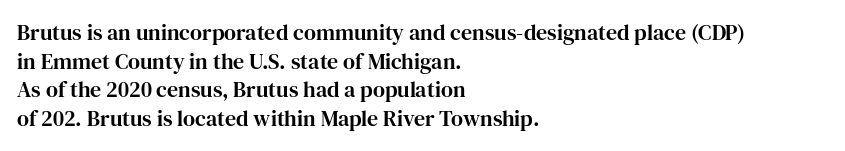
{"italic": "no", "underline": "no", "align": "left", "line_spacing": "normal", "line_spacing_ratio": 1.3, "letter_spacing": "normal", "letter_spacing_em": 0.0, "glyph_px": 22}
